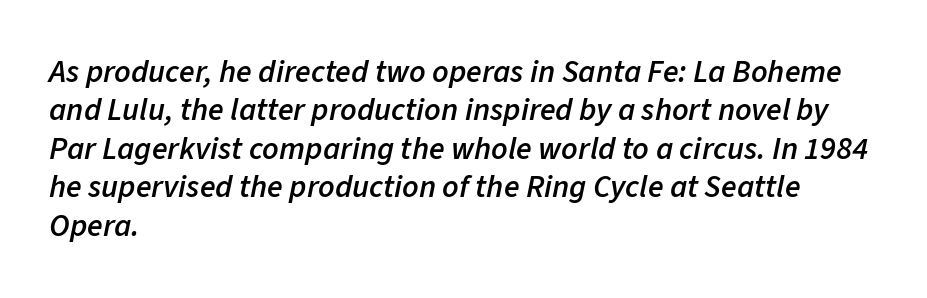
The image shows 32 px semibold type, italic (leaning right); set left-aligned, line spacing 1.2x, normal letter spacing, not underlined; low stroke contrast and a medium x-height.
